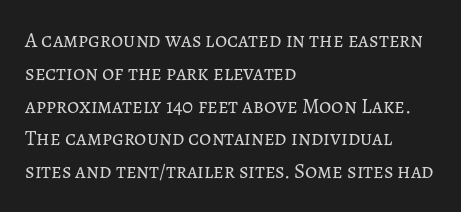
Q: Is the text bold? A: No.
Q: Is the text italic (slanted)? A: No, it is upright.
Q: Is the text underlined? A: No.
Q: How is the paragraph aligned? A: Left-aligned.
Q: Is the spacing between letters normal or unusually wide? A: Normal.
Q: Is the spacing between lines tight, normal or loose? A: Normal.
